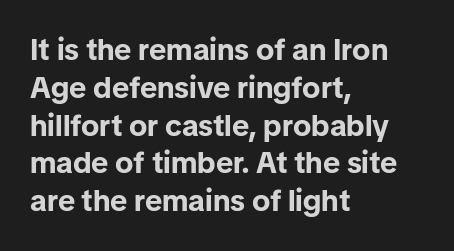
The rendering uses natural spacing where letterforms have individual widths. The glyphs have the mass of a bold cut. The letters stand upright; this is a roman face. Line spacing here is normal.
